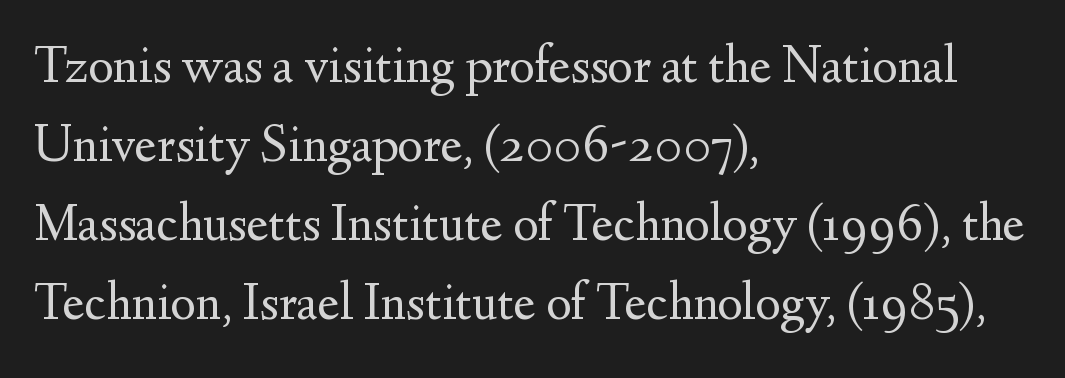
Q: Is the text bold? A: No.
Q: Is the text italic (slanted)? A: No, it is upright.
Q: Is the typeface a serif or a sans-serif typeface? A: Serif.
Q: Is the text underlined? A: No.
Q: How is the paragraph aligned? A: Left-aligned.
Q: Is the spacing between letters normal or unusually wide? A: Normal.
Q: Is the spacing between lines tight, normal or loose? A: Normal.
Q: Width (condensed, normal, or wide)? A: Normal.
Q: Stroke contrast? A: Medium.
Q: x-height? A: Small.
Q: Monospaced? A: No.
